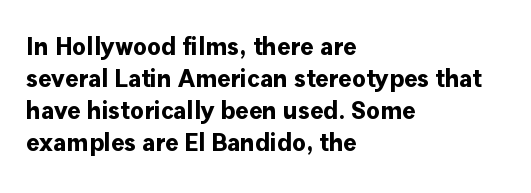
Q: Is the text bold? A: Yes.
Q: Is the text italic (slanted)? A: No, it is upright.
Q: Is the text underlined? A: No.
Q: How is the paragraph aligned? A: Left-aligned.
Q: Is the spacing between letters normal or unusually wide? A: Normal.
Q: Is the spacing between lines tight, normal or loose? A: Normal.
